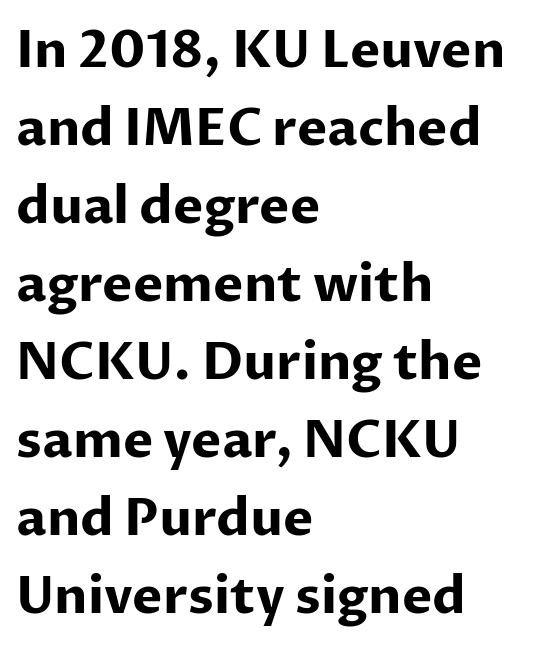
{"serif": "no", "italic": "no", "bold": "yes", "weight": "bold", "width": "normal", "stroke_contrast": "low", "x_height": "medium", "monospaced": "no", "underline": "no", "align": "left", "line_spacing": "normal", "line_spacing_ratio": 1.53, "letter_spacing": "normal", "letter_spacing_em": 0.0, "glyph_px": 51}
